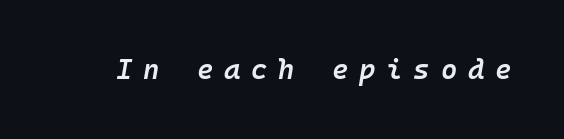
{"italic": "yes", "lean": "right", "slant_degrees": 10, "bold": "semi", "weight": "semibold", "width": "normal", "stroke_contrast": "low", "x_height": "medium", "monospaced": "yes", "underline": "no", "letter_spacing": "wide", "letter_spacing_em": 0.38, "glyph_px": 28}
